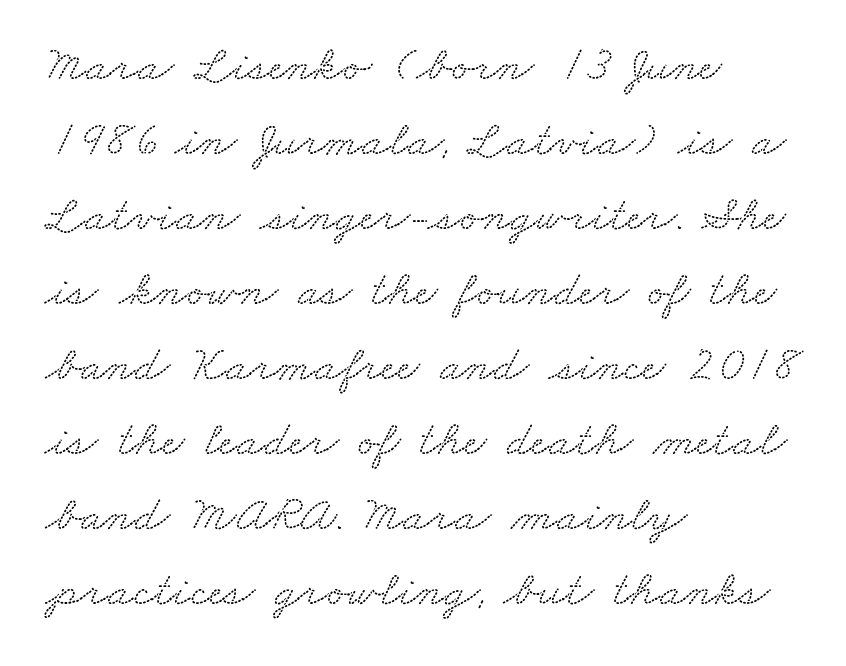
This sample uses plain, unmodified letter spacing. The glyphs are unaccompanied by any horizontal stroke below them. The passage shown is typed in a proportional face where columns would drift. A serif font was chosen for this passage.
